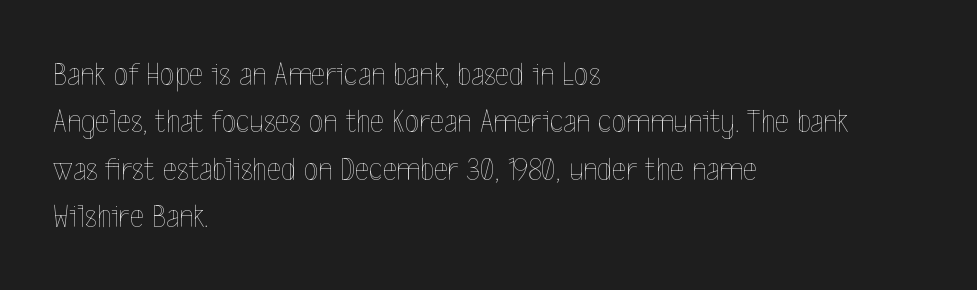
A typesetter would call this proportional, since set widths differ per character. In CSS terms this would be text-align: left. Compared with typical paragraphs, the rows here are spaced about the same. The horizontal fit of the characters is conventional and even.
